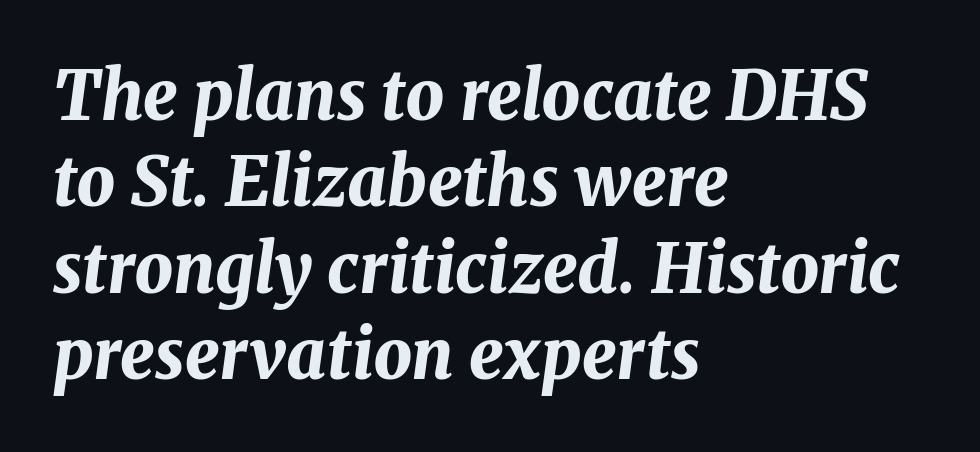
The image shows 68 px bold type, italic (leaning right); set left-aligned, normal line spacing (1.27x), normal letter spacing, not underlined; medium stroke contrast and a medium x-height.
